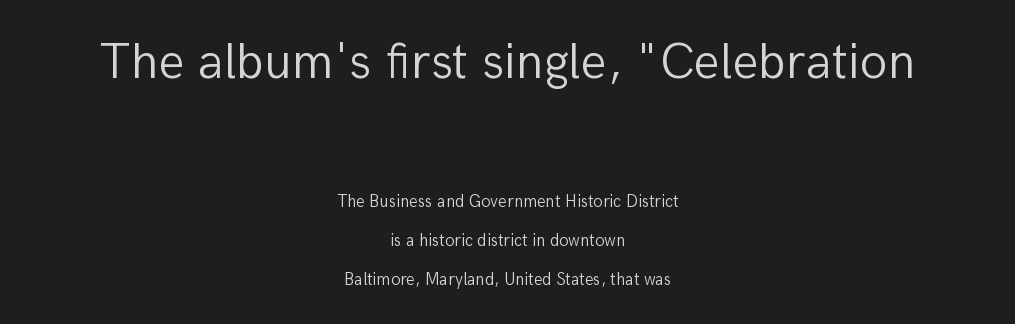
The rendering keeps characters at their native spacing. Is this a fixed-width face? No — the glyphs have proportional, varying widths. The passage shown begins with its larger block and ends with its smaller one. Italic? Not at all — the glyphs are vertical.
